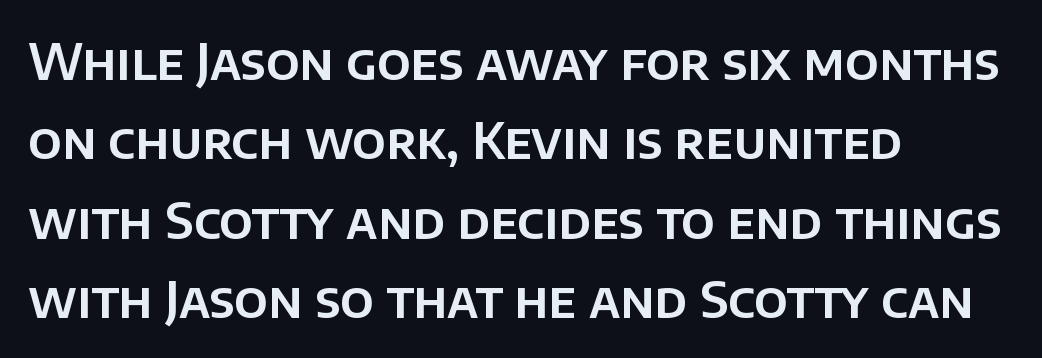
The image shows 50 px sans-serif type, upright; set left-aligned, normal line spacing (1.59x), normal letter spacing, not underlined; low stroke contrast and a large x-height.
